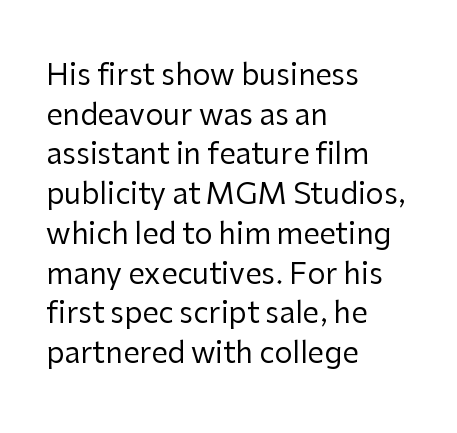
Q: Is the text bold? A: No.
Q: Is the text italic (slanted)? A: No, it is upright.
Q: Is the typeface a serif or a sans-serif typeface? A: Sans-serif.
Q: Is the text underlined? A: No.
Q: How is the paragraph aligned? A: Left-aligned.
Q: Is the spacing between letters normal or unusually wide? A: Normal.
Q: Is the spacing between lines tight, normal or loose? A: Normal.
Q: Width (condensed, normal, or wide)? A: Normal.
Q: Stroke contrast? A: Low.
Q: x-height? A: Medium.
Q: Monospaced? A: No.
